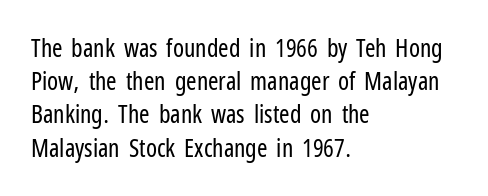
The image shows 25 px text type, upright; set left-aligned, normal line spacing (1.33x), normal letter spacing, not underlined.
